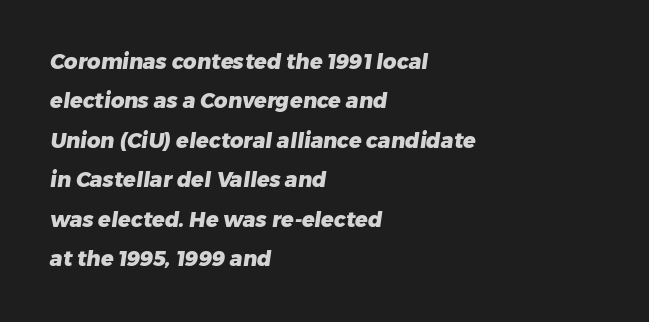
The image shows 21 px bold type; set left-aligned, line spacing 1.88x, normal letter spacing, not underlined.
